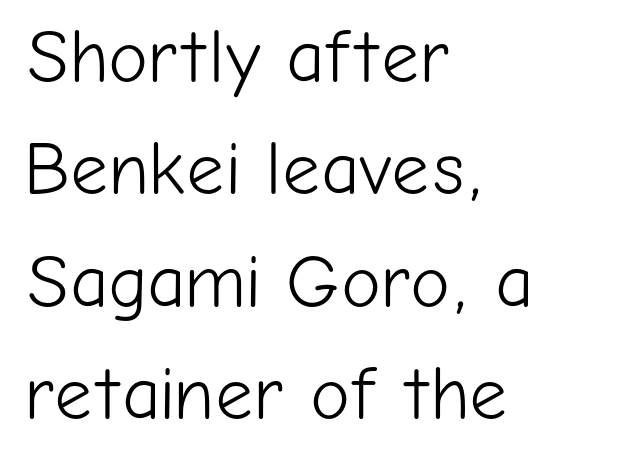
{"serif": "no", "italic": "no", "bold": "no", "weight": "light", "width": "normal", "stroke_contrast": "low", "x_height": "medium", "monospaced": "no", "underline": "no", "align": "left", "line_spacing": "normal", "line_spacing_ratio": 1.5, "letter_spacing": "normal", "letter_spacing_em": 0.0, "glyph_px": 75}
